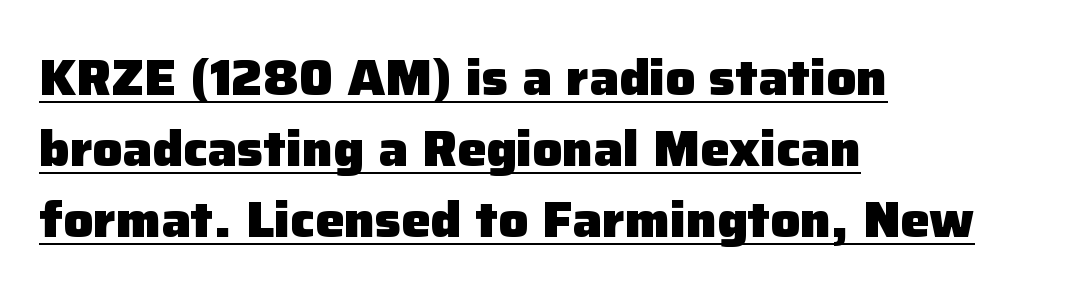
Compared with typical paragraphs, the rows here are spaced about the same. Underlining? Definitely there. Strong, thick strokes mark this as bold type. Look at the bottom of the vertical strokes: they stop flat, with no serifs. The letterforms sit shoulder to shoulder at normal distance. Tall strokes in this sample are plumb rather than angled.
